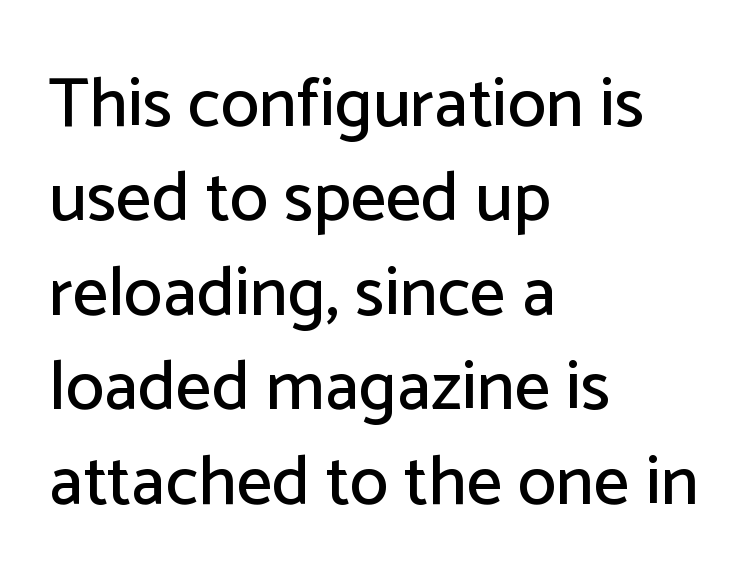
The image shows 70 px sans-serif type, upright; set left-aligned, normal line spacing (1.35x), normal letter spacing, not underlined; low stroke contrast and a medium x-height.
